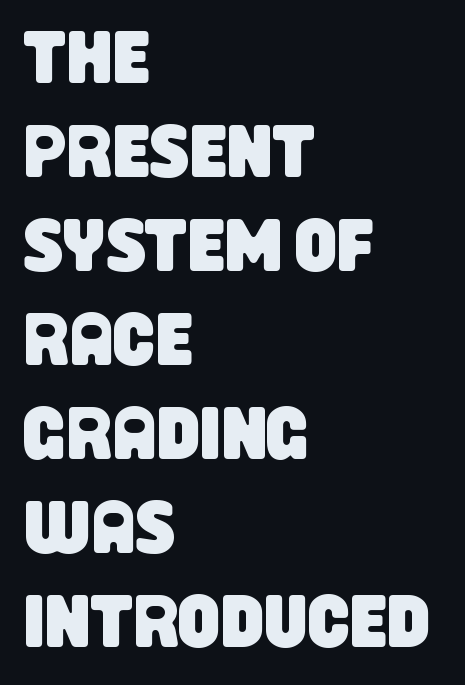
The image shows 74 px condensed sans-serif type; set left-aligned, normal line spacing (1.27x), normal letter spacing, not underlined; low stroke contrast and a large x-height.
